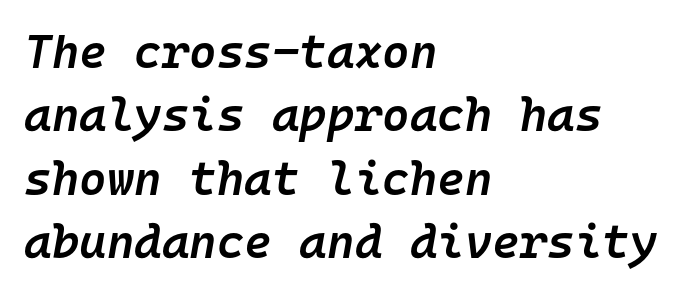
{"italic": "yes", "lean": "right", "slant_degrees": 10, "bold": "semi", "weight": "semibold", "width": "normal", "stroke_contrast": "low", "x_height": "medium", "monospaced": "yes", "underline": "no", "align": "left", "line_spacing": "normal", "line_spacing_ratio": 1.35, "letter_spacing": "normal", "letter_spacing_em": 0.0, "glyph_px": 47}
